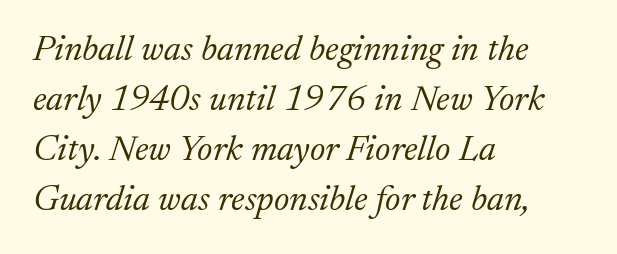
Teacher's note: observe the even left margin — that is flush-left alignment. Is the type heavy? It reads as light-to-regular instead. An italicized treatment has been applied to the whole sample. Honestly, there is no underline to notice here at all. This rendering employs a face with finishing strokes, i.e., a serif. Spacing verdict: proportional, widths tailored to each character.
